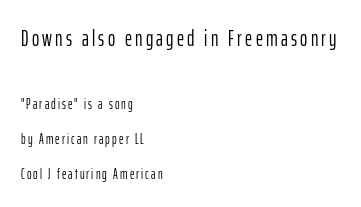
Reading down the column, the eye jumps a long way to each next line. Think standard paragraph weight, or any step lighter than that. The designer gave the opening block more size than the closing block. A classic flush-left, rag-right setting is used for this passage. Do the letters lean? They stand straight.
